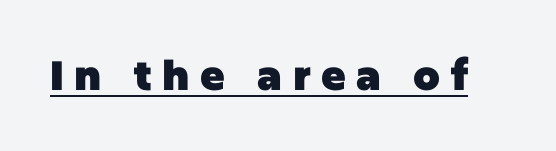
Q: Is the text bold? A: Yes.
Q: Is the text italic (slanted)? A: No, it is upright.
Q: Is the typeface a serif or a sans-serif typeface? A: Sans-serif.
Q: Is the text underlined? A: Yes.
Q: Is the spacing between letters normal or unusually wide? A: Unusually wide.
Q: Width (condensed, normal, or wide)? A: Normal.
Q: Stroke contrast? A: Low.
Q: x-height? A: Large.
Q: Monospaced? A: No.
